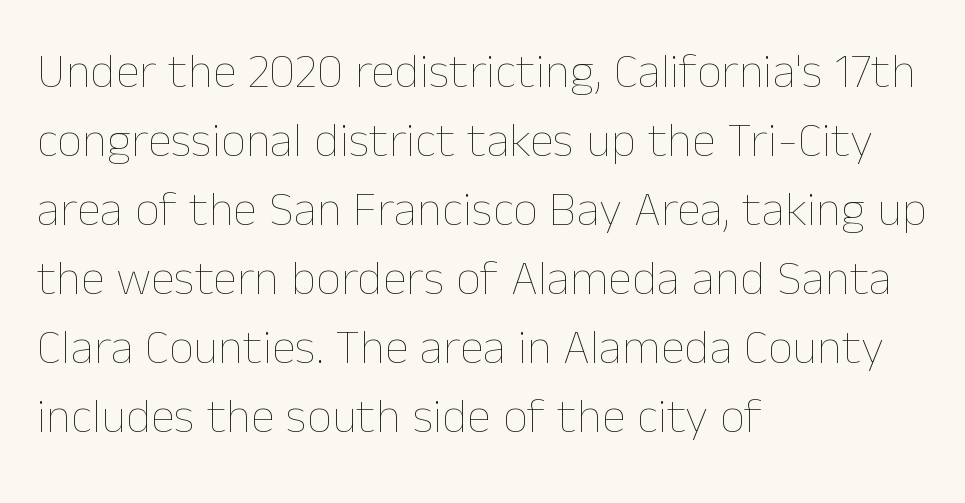
Q: Is the text bold? A: No.
Q: Is the text italic (slanted)? A: No, it is upright.
Q: Is the text underlined? A: No.
Q: How is the paragraph aligned? A: Left-aligned.
Q: Is the spacing between letters normal or unusually wide? A: Normal.
Q: Is the spacing between lines tight, normal or loose? A: Normal.
Q: Width (condensed, normal, or wide)? A: Normal.
Q: Stroke contrast? A: Low.
Q: x-height? A: Medium.
Q: Monospaced? A: No.
